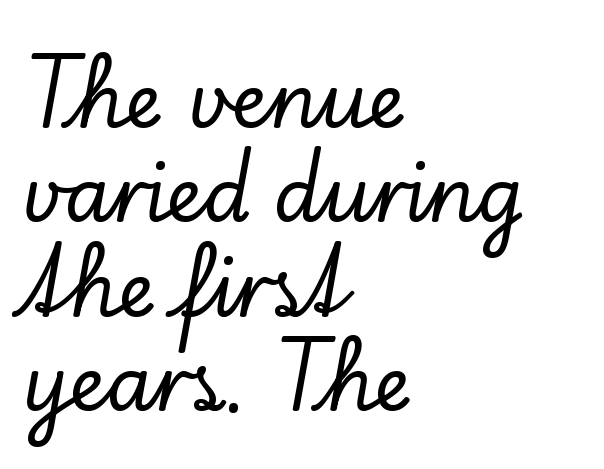
Q: Is the text italic (slanted)? A: Yes.
Q: Is the typeface a serif or a sans-serif typeface? A: Serif.
Q: Is the text underlined? A: No.
Q: How is the paragraph aligned? A: Left-aligned.
Q: Is the spacing between letters normal or unusually wide? A: Normal.
Q: Is the spacing between lines tight, normal or loose? A: Normal.
Q: Width (condensed, normal, or wide)? A: Normal.
Q: Stroke contrast? A: Low.
Q: x-height? A: Small.
Q: Monospaced? A: No.
